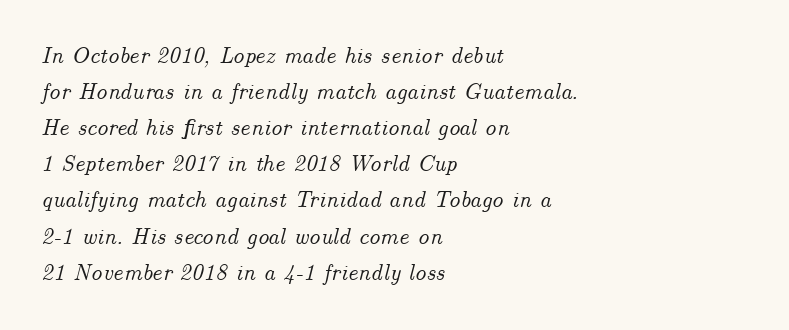
Q: Is the text italic (slanted)? A: Yes, it leans right by about 14 degrees.
Q: Is the text underlined? A: No.
Q: How is the paragraph aligned? A: Left-aligned.
Q: Is the spacing between letters normal or unusually wide? A: Normal.
Q: Is the spacing between lines tight, normal or loose? A: Normal.
